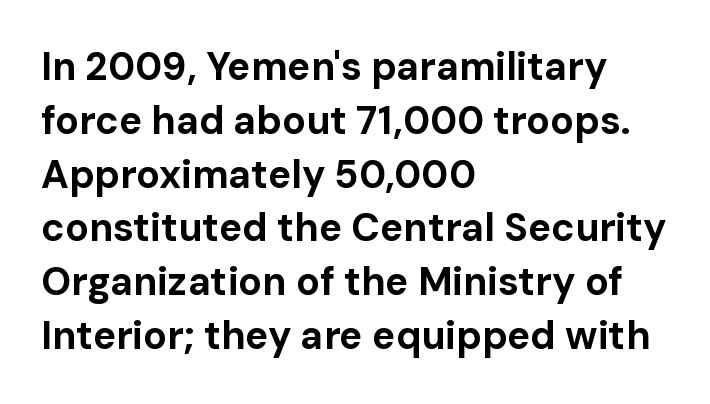
Q: Is the text bold? A: Yes.
Q: Is the text italic (slanted)? A: No, it is upright.
Q: Is the typeface a serif or a sans-serif typeface? A: Sans-serif.
Q: Is the text underlined? A: No.
Q: How is the paragraph aligned? A: Left-aligned.
Q: Is the spacing between letters normal or unusually wide? A: Normal.
Q: Is the spacing between lines tight, normal or loose? A: Normal.
Q: Width (condensed, normal, or wide)? A: Normal.
Q: Stroke contrast? A: Low.
Q: x-height? A: Medium.
Q: Monospaced? A: No.
